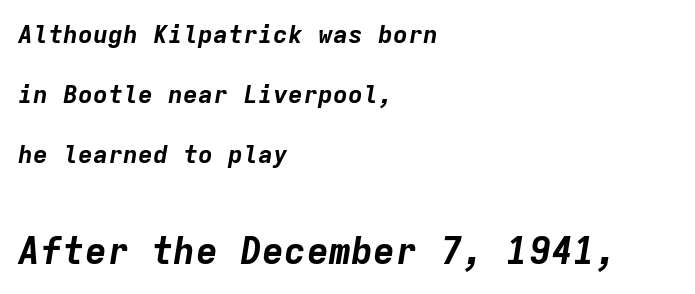
{"italic": "yes", "lean": "right", "slant_degrees": 9, "bold": "yes", "weight": "bold", "width": "normal", "stroke_contrast": "low", "x_height": "medium", "monospaced": "yes", "underline": "no", "align": "left", "line_spacing": "loose", "line_spacing_ratio": 2.41, "letter_spacing": "normal", "letter_spacing_em": 0.0, "larger_block": "second", "size_ratio": 1.48, "glyph_px": 37}
